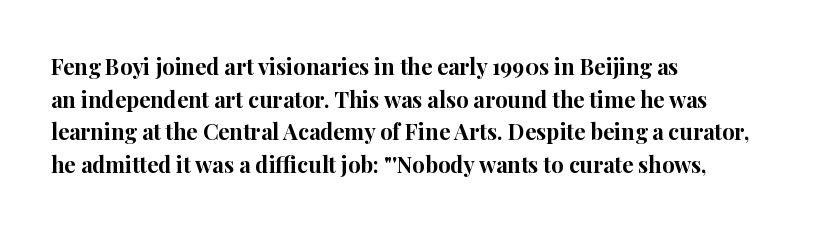
The letters stand straight up with perfectly vertical stems. Vertical spacing — default. Beneath every word, the page is bare. Typeset ragged right — the left edge is the straight one.
